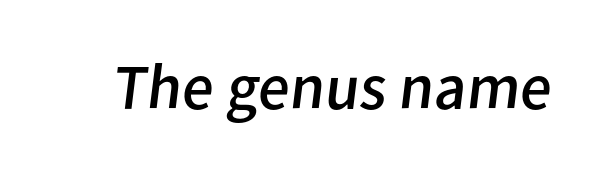
Q: Is the text bold? A: No.
Q: Is the typeface a serif or a sans-serif typeface? A: Sans-serif.
Q: Is the text underlined? A: No.
Q: Is the spacing between letters normal or unusually wide? A: Normal.
Q: Width (condensed, normal, or wide)? A: Normal.
Q: Stroke contrast? A: Low.
Q: x-height? A: Medium.
Q: Monospaced? A: No.
